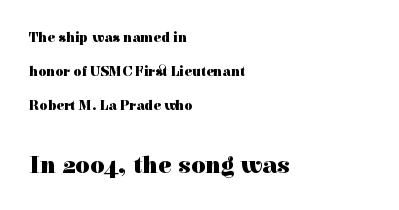
{"italic": "no", "bold": "yes", "underline": "no", "align": "left", "line_spacing": "loose", "line_spacing_ratio": 2.43, "letter_spacing": "normal", "letter_spacing_em": 0.0, "larger_block": "second", "size_ratio": 1.79, "glyph_px": 25}
